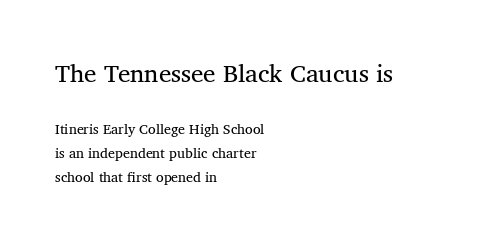
The image shows 25 px text type, upright; set left-aligned, line spacing 1.71x, normal letter spacing, not underlined; the first (top) block is 1.79x larger.
